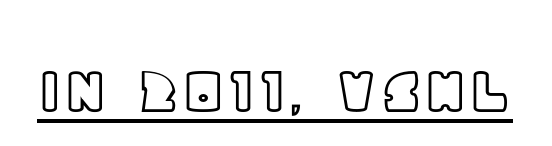
{"italic": "no", "width": "normal", "x_height": "large", "monospaced": "no", "underline": "yes", "letter_spacing": "normal", "letter_spacing_em": 0.0, "glyph_px": 72}
